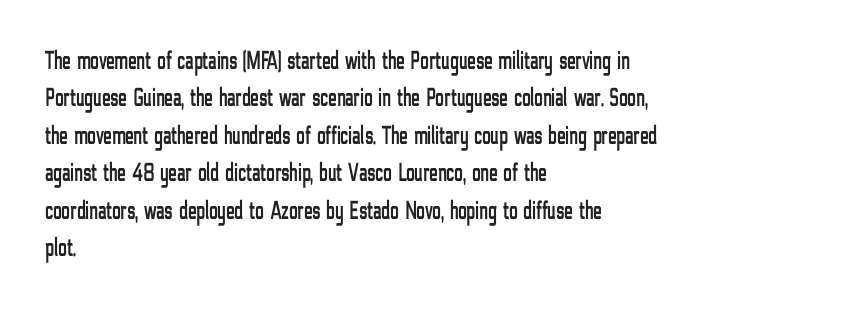
The image shows 26 px text type, upright; set left-aligned, normal line spacing (1.44x), normal letter spacing, not underlined.
